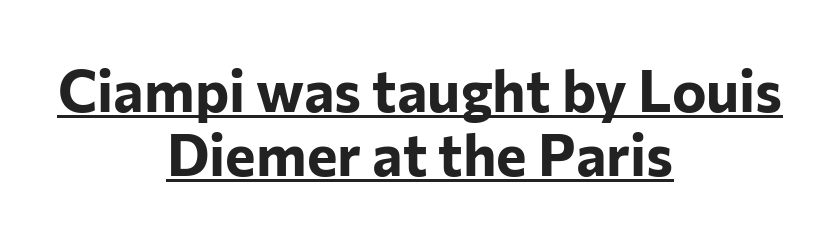
Q: Is the text bold? A: Yes.
Q: Is the text italic (slanted)? A: No, it is upright.
Q: Is the typeface a serif or a sans-serif typeface? A: Sans-serif.
Q: Is the text underlined? A: Yes.
Q: How is the paragraph aligned? A: Centered.
Q: Is the spacing between letters normal or unusually wide? A: Normal.
Q: Is the spacing between lines tight, normal or loose? A: Tight.
Q: Width (condensed, normal, or wide)? A: Normal.
Q: Stroke contrast? A: Low.
Q: x-height? A: Medium.
Q: Monospaced? A: No.
